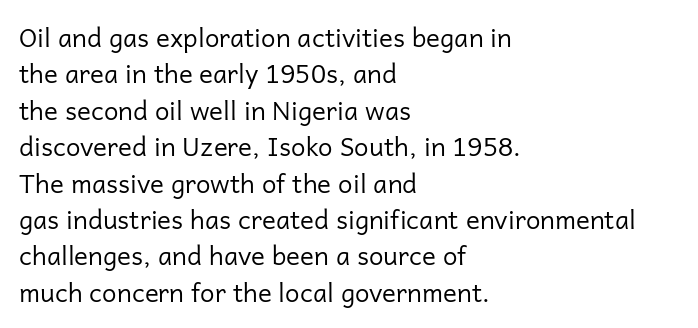
Q: Is the text bold? A: No.
Q: Is the text italic (slanted)? A: No, it is upright.
Q: Is the text underlined? A: No.
Q: How is the paragraph aligned? A: Left-aligned.
Q: Is the spacing between letters normal or unusually wide? A: Normal.
Q: Is the spacing between lines tight, normal or loose? A: Normal.
